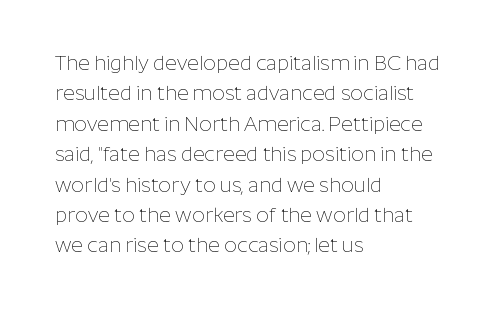
The image shows 20 px text type, upright; set left-aligned, normal line spacing (1.52x), normal letter spacing, not underlined.
